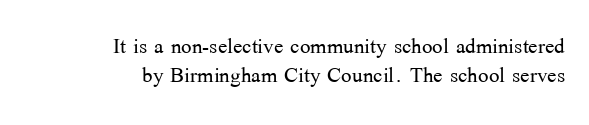
Q: Is the text bold? A: No.
Q: Is the text italic (slanted)? A: No, it is upright.
Q: Is the typeface a serif or a sans-serif typeface? A: Serif.
Q: Is the text underlined? A: No.
Q: How is the paragraph aligned? A: Right-aligned.
Q: Is the spacing between letters normal or unusually wide? A: Normal.
Q: Is the spacing between lines tight, normal or loose? A: Tight.
Q: Width (condensed, normal, or wide)? A: Normal.
Q: Stroke contrast? A: Medium.
Q: x-height? A: Medium.
Q: Monospaced? A: No.
